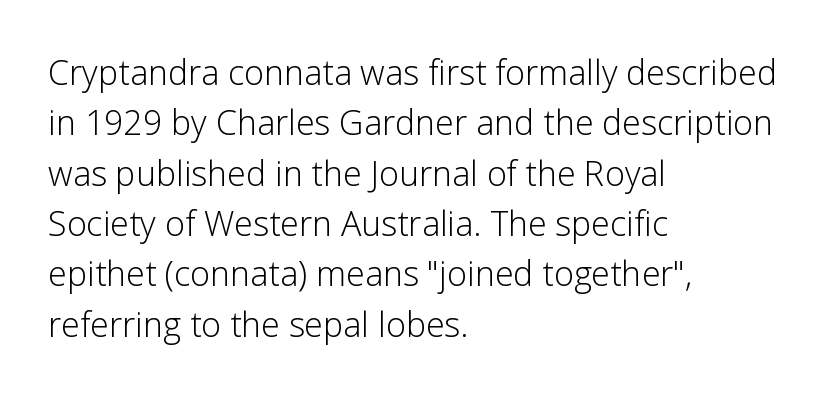
Q: Is the text bold? A: No.
Q: Is the text italic (slanted)? A: No, it is upright.
Q: Is the typeface a serif or a sans-serif typeface? A: Sans-serif.
Q: Is the text underlined? A: No.
Q: How is the paragraph aligned? A: Left-aligned.
Q: Is the spacing between letters normal or unusually wide? A: Normal.
Q: Is the spacing between lines tight, normal or loose? A: Normal.
Q: Width (condensed, normal, or wide)? A: Normal.
Q: Stroke contrast? A: Low.
Q: x-height? A: Medium.
Q: Monospaced? A: No.
